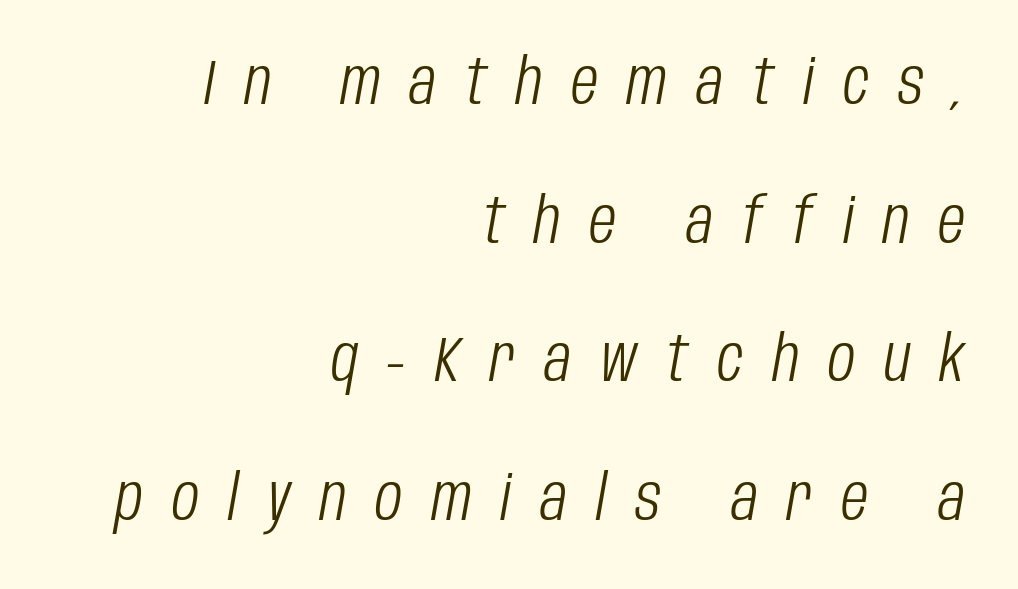
Character widths vary here, with narrow letters taking less room than wide ones. Does the lettering tilt? It does — this is italic. Observe the wide spacing: letters keep a clear distance from each other. The space directly below the letters is spotless. The typesetting does not lean heavy: it is not bold. This sample is right-justified, so line beginnings fall wherever the words allow.
